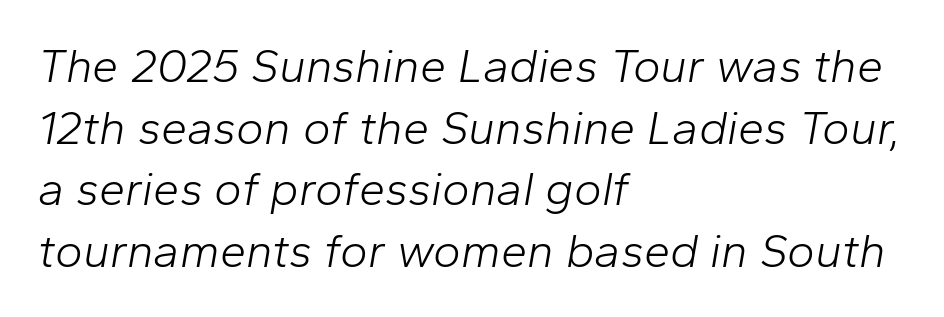
{"italic": "yes", "lean": "right", "slant_degrees": 10, "bold": "no", "weight": "light", "width": "normal", "stroke_contrast": "low", "x_height": "medium", "monospaced": "no", "underline": "no", "align": "left", "line_spacing": "normal", "line_spacing_ratio": 1.31, "letter_spacing": "normal", "letter_spacing_em": 0.0, "glyph_px": 47}
